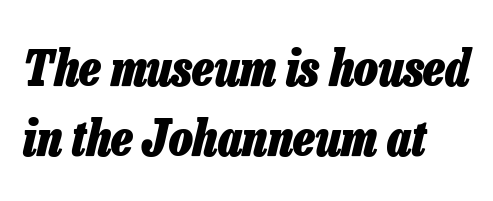
The image shows 50 px heavy, condensed type, italic (leaning right); set normal line spacing (1.4x), normal letter spacing, not underlined; low stroke contrast and a medium x-height.
